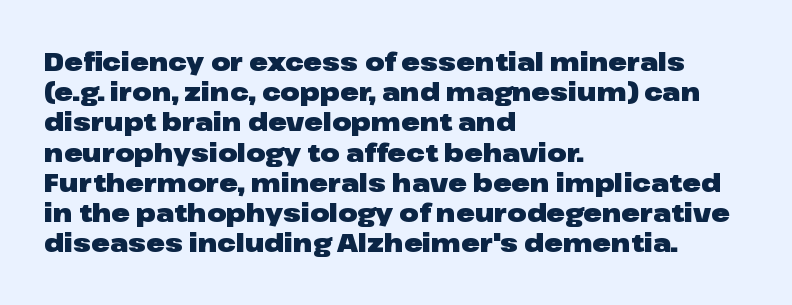
The passage shown is emphatically bold. The space directly below the letters is spotless. Tracking here is standard; glyphs follow each other at the usual distance. Where is the straight margin? On the left.
